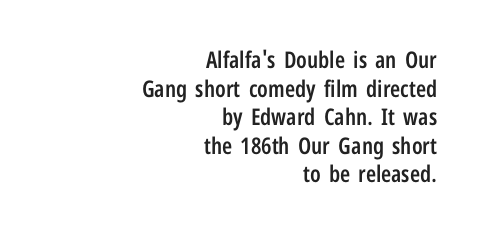
{"italic": "no", "bold": "semi", "underline": "no", "align": "right", "line_spacing_ratio": 1.24, "letter_spacing": "normal", "letter_spacing_em": 0.0, "glyph_px": 23}
